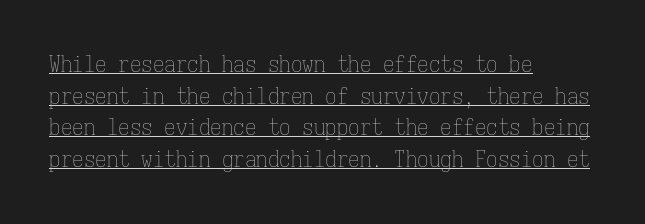
Compared with typical body copy, the letter spacing here is the same. The letterforms sit at book weight or below. If you drew a line through each stem, it would be perfectly vertical. Does a line run under the words? Yes, clearly.
